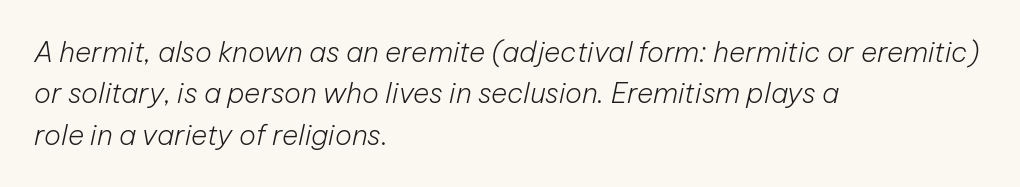
The rag falls on the right side of this text block. Think standard paragraph weight, or any step lighter than that. Clear beneath every line of the passage. Varying glyph widths throughout — classic text-font behaviour.
